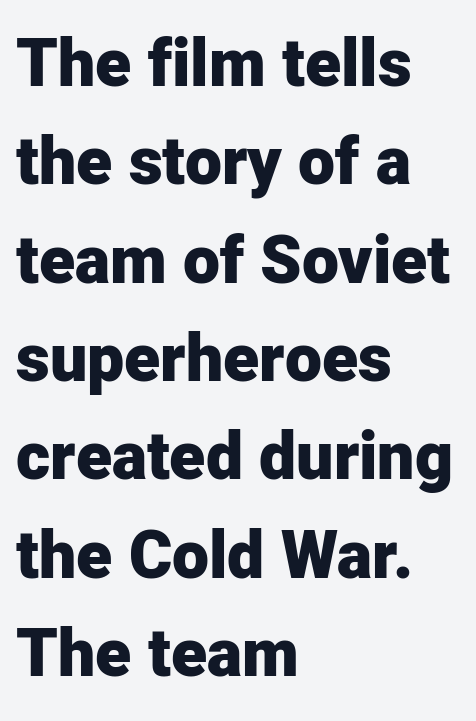
The image shows 66 px heavy sans-serif type, upright; set left-aligned, normal line spacing (1.49x), normal letter spacing, not underlined; low stroke contrast and a medium x-height.
